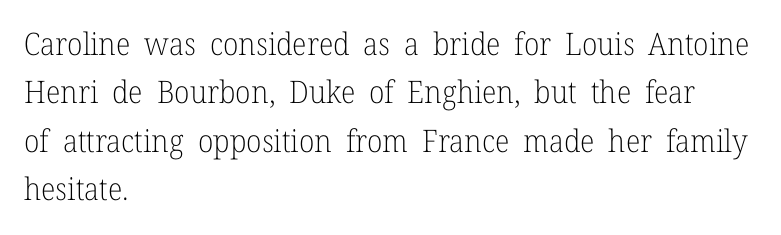
The image shows 31 px light serif type, upright; set left-aligned, normal line spacing (1.56x), normal letter spacing, not underlined; low stroke contrast and a medium x-height.
